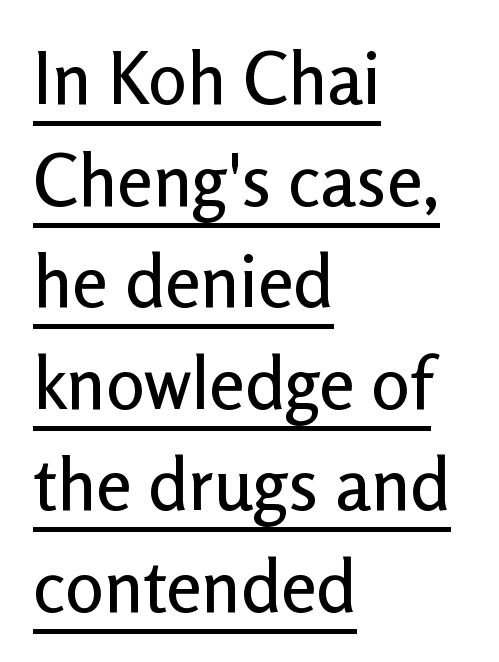
Q: Is the text italic (slanted)? A: No, it is upright.
Q: Is the typeface a serif or a sans-serif typeface? A: Sans-serif.
Q: Is the text underlined? A: Yes.
Q: How is the paragraph aligned? A: Left-aligned.
Q: Is the spacing between letters normal or unusually wide? A: Normal.
Q: Is the spacing between lines tight, normal or loose? A: Normal.
Q: Width (condensed, normal, or wide)? A: Normal.
Q: Stroke contrast? A: Low.
Q: x-height? A: Medium.
Q: Monospaced? A: No.
